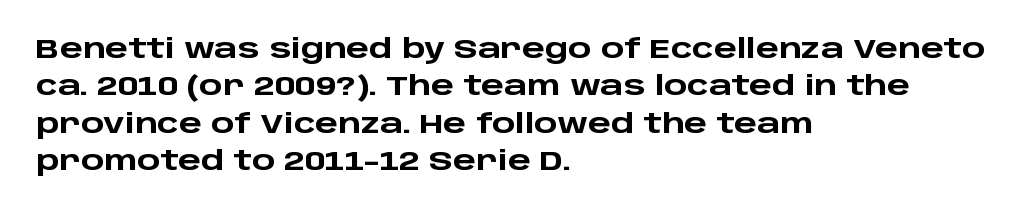
It's the straight-up-and-down kind of type. The lines are quadded left. Letter spacing: default. Rule under the text: the space is simply empty. The space between consecutive lines is moderate. Notice how thick the strokes are: this is what a full bold looks like.
